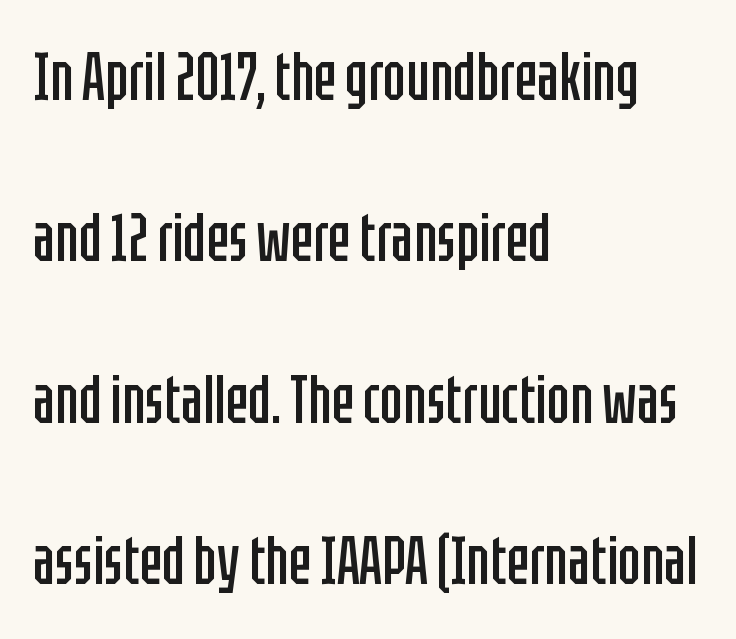
Is the letter spacing exaggerated? No — it looks like the ordinary default. Rendered with straight, roman letterforms. You could not count columns in this text — the font is proportionally spaced. Type without underlining. Line beginnings align vertically; line endings do not.
